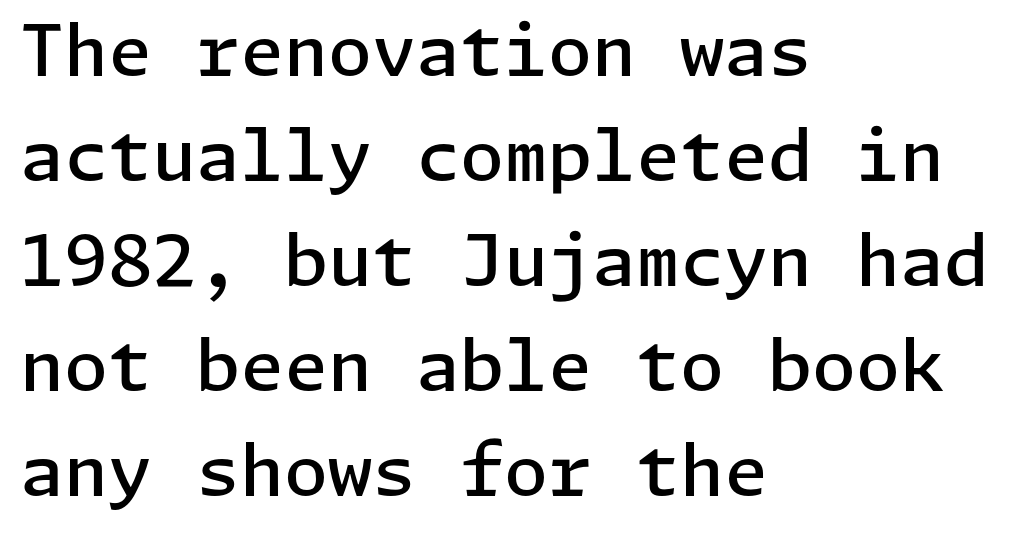
The image shows 71 px semibold sans-serif type, upright; set left-aligned, normal line spacing (1.48x), normal letter spacing, not underlined; low stroke contrast and a medium x-height.
